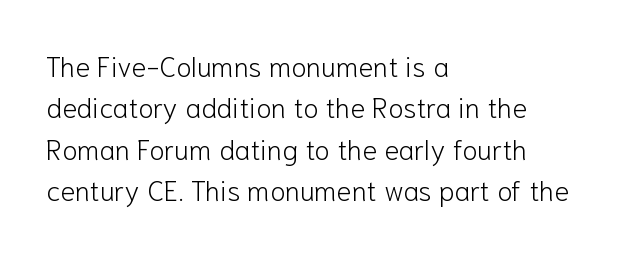
Q: Is the text bold? A: No.
Q: Is the text italic (slanted)? A: No, it is upright.
Q: Is the typeface a serif or a sans-serif typeface? A: Sans-serif.
Q: Is the text underlined? A: No.
Q: How is the paragraph aligned? A: Left-aligned.
Q: Is the spacing between letters normal or unusually wide? A: Normal.
Q: Is the spacing between lines tight, normal or loose? A: Normal.
Q: Width (condensed, normal, or wide)? A: Normal.
Q: Stroke contrast? A: Low.
Q: x-height? A: Medium.
Q: Monospaced? A: No.
